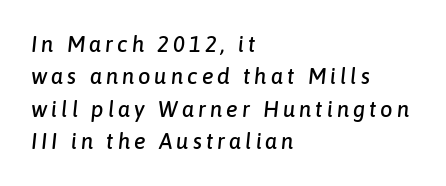
The image shows 22 px text type, italic (leaning right); set left-aligned, normal line spacing (1.47x), not underlined.
